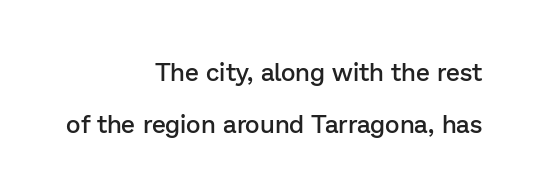
{"italic": "no", "bold": "semi", "underline": "no", "align": "right", "line_spacing": "loose", "line_spacing_ratio": 2.09, "letter_spacing": "normal", "letter_spacing_em": 0.0, "glyph_px": 25}
